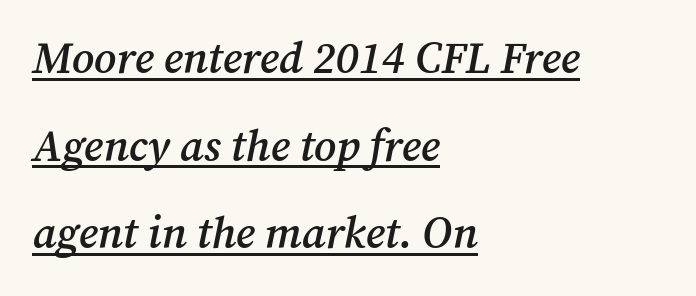
The image shows 44 px semibold serif type, italic (leaning right); set left-aligned, loose line spacing (1.99x), normal letter spacing, underlined; medium stroke contrast and a medium x-height.
